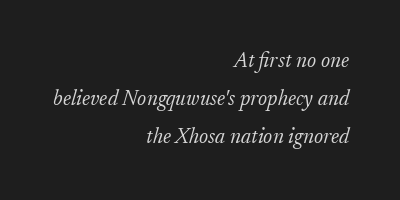
The passage shown has conventional tracking throughout. The passage shown is not bold in any degree. This sample is right-justified, so line beginnings fall wherever the words allow. Would a proofreader flag this as italicized? Yes. Underline: absent.
